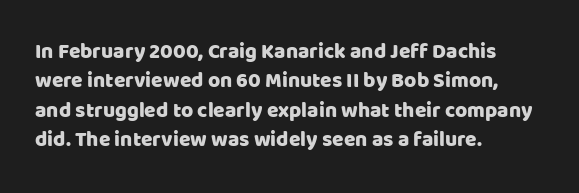
The image shows 21 px text type, upright; set left-aligned, normal line spacing (1.4x), normal letter spacing, not underlined.
